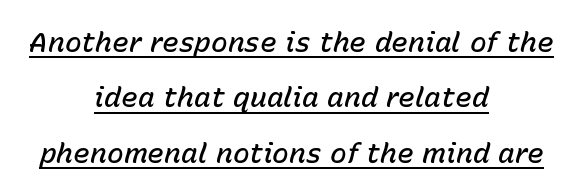
Q: Is the text bold? A: Semi-bold.
Q: Is the text italic (slanted)? A: Yes, it leans right by about 15 degrees.
Q: Is the text underlined? A: Yes.
Q: How is the paragraph aligned? A: Centered.
Q: Is the spacing between letters normal or unusually wide? A: Normal.
Q: Is the spacing between lines tight, normal or loose? A: Loose.
Q: Width (condensed, normal, or wide)? A: Normal.
Q: Stroke contrast? A: Low.
Q: x-height? A: Medium.
Q: Monospaced? A: No.
